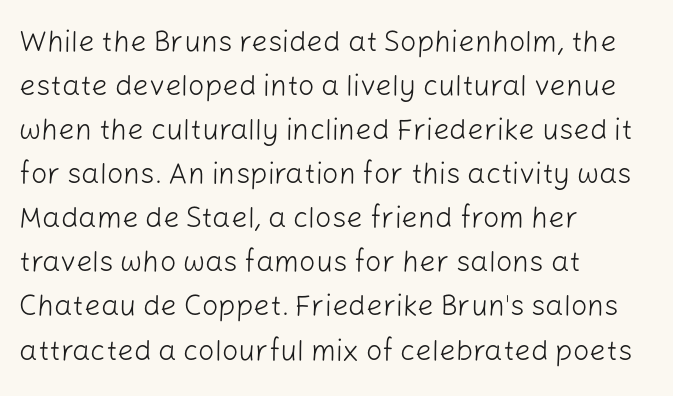
This sample has the flowing, uneven cadence of proportional lettering. Rule under the text: the space is simply empty. Unbolded letterforms with no extra heft. Whoever set this chose a conventional vertical rhythm. The rendering keeps characters at their native spacing. Do the letters lean? They stand straight.
